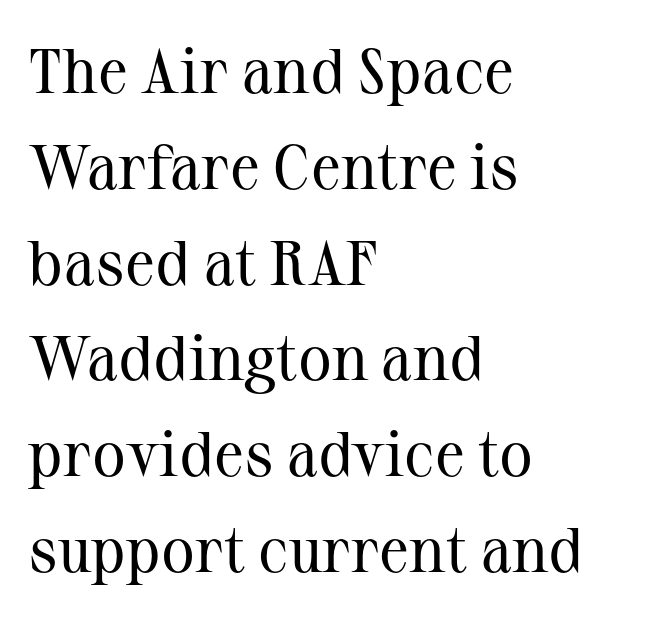
This is not heavy type; no bold has been used. Students, observe: this is what conventionally led text looks like. Serif or sans? Serif — the stroke terminals have little feet. You could call the tracking neutral — neither tight nor loose. Has an underline been added? It has not.
